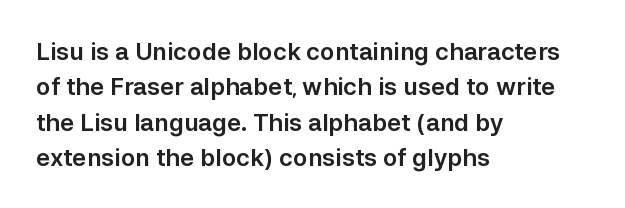
The image shows 24 px text type, upright; set left-aligned, normal line spacing (1.47x), normal letter spacing, not underlined.
